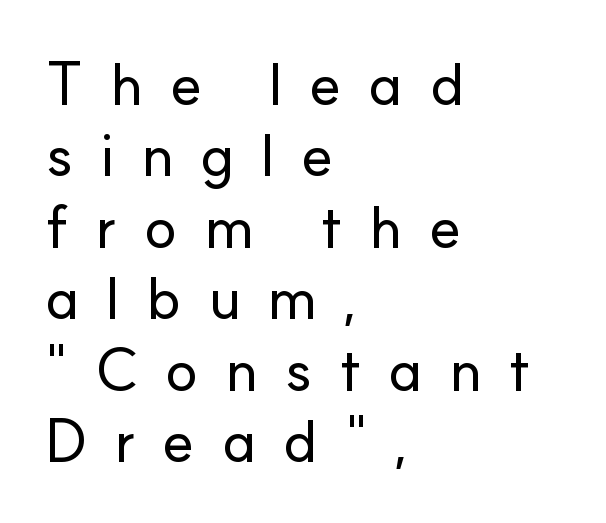
The image shows 60 px sans-serif type, upright; set left-aligned, line spacing 1.19x, unusually wide letter spacing (+0.44 em), not underlined; low stroke contrast and a small x-height.
